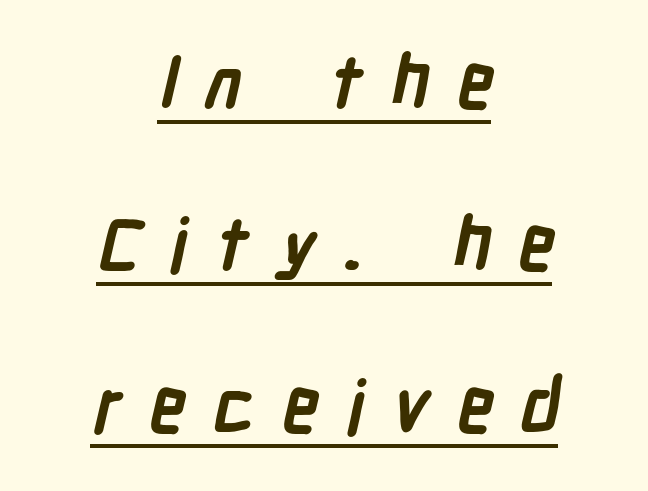
The paragraph shown floats in the horizontal middle. Line spacing here is loose. The rendering inserts visible extra space after every character. Every word sits above its own underline. Pretty heavy lettering here — definitely bold. Each letter keeps its own natural width here, so spacing adapts to shape.
